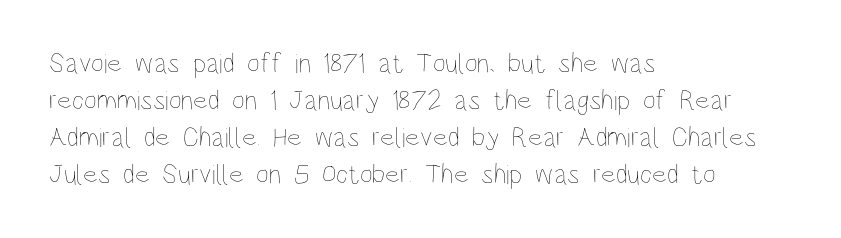
Q: Is the text bold? A: No.
Q: Is the text italic (slanted)? A: No, it is upright.
Q: Is the text underlined? A: No.
Q: How is the paragraph aligned? A: Left-aligned.
Q: Is the spacing between letters normal or unusually wide? A: Normal.
Q: Is the spacing between lines tight, normal or loose? A: Normal.
Q: Width (condensed, normal, or wide)? A: Condensed.
Q: Stroke contrast? A: Low.
Q: x-height? A: Large.
Q: Monospaced? A: No.
